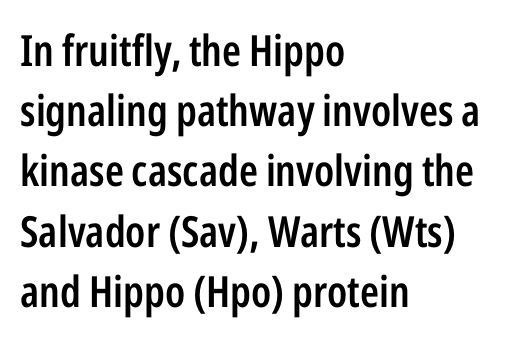
{"serif": "no", "italic": "no", "bold": "semi", "weight": "semibold", "width": "condensed", "stroke_contrast": "low", "x_height": "medium", "monospaced": "no", "underline": "no", "align": "left", "line_spacing": "normal", "line_spacing_ratio": 1.4, "letter_spacing": "normal", "letter_spacing_em": 0.0, "glyph_px": 43}
